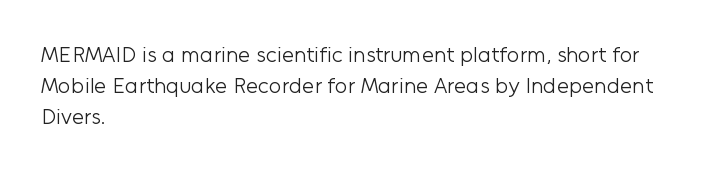
Q: Is the text bold? A: No.
Q: Is the text italic (slanted)? A: No, it is upright.
Q: Is the text underlined? A: No.
Q: How is the paragraph aligned? A: Left-aligned.
Q: Is the spacing between letters normal or unusually wide? A: Normal.
Q: Is the spacing between lines tight, normal or loose? A: Normal.
